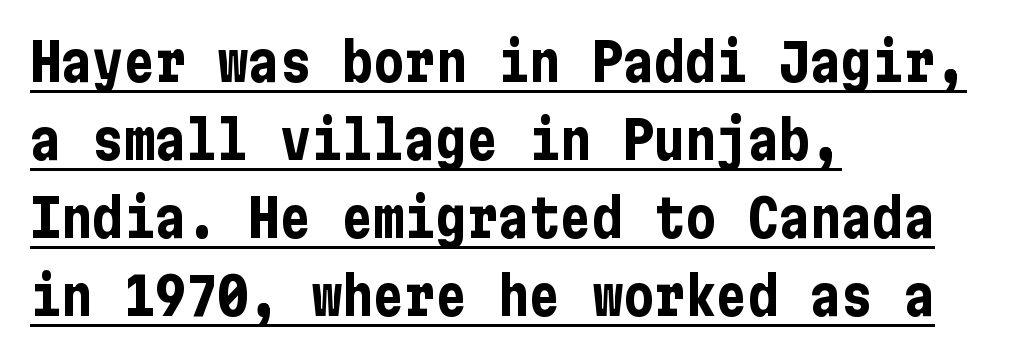
Horizontal bands of white between lines are of average thickness. The type is set solid horizontally, with unmodified tracking. The typesetter has applied underlining to the passage shown. Where is the straight margin? On the left. Every stem runs plumb, perpendicular to the baseline.
